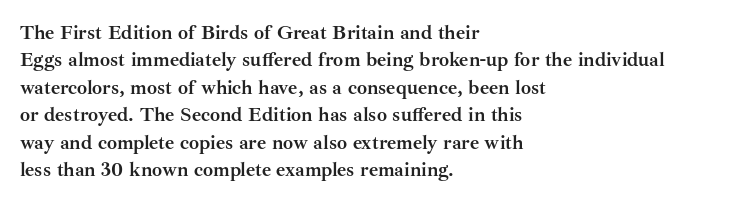
Q: Is the text bold? A: Yes.
Q: Is the text italic (slanted)? A: No, it is upright.
Q: Is the text underlined? A: No.
Q: How is the paragraph aligned? A: Left-aligned.
Q: Is the spacing between letters normal or unusually wide? A: Normal.
Q: Is the spacing between lines tight, normal or loose? A: Normal.
